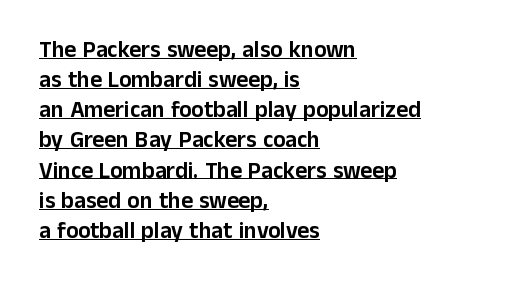
The image shows 23 px text type, upright; set left-aligned, normal line spacing (1.31x), normal letter spacing, underlined.
